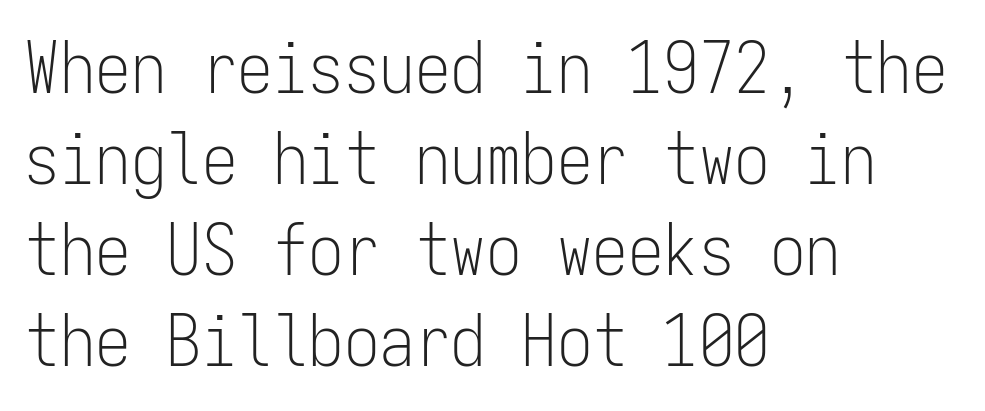
The image shows 71 px light, condensed sans-serif type, upright, monospaced; set left-aligned, normal line spacing (1.28x), normal letter spacing, not underlined; low stroke contrast and a medium x-height.
